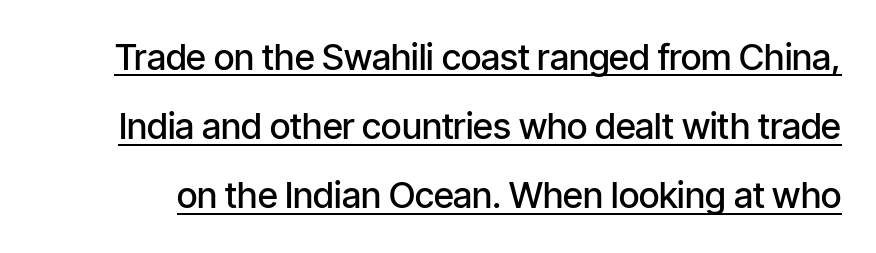
The image shows 36 px semibold, condensed sans-serif type, upright; set loose line spacing (1.92x), normal letter spacing, underlined; low stroke contrast and a medium x-height.
